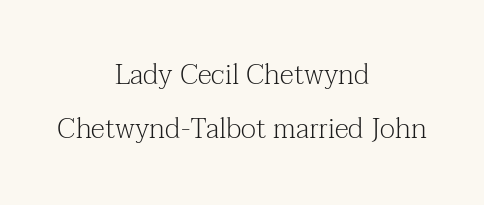
Q: Is the text bold? A: No.
Q: Is the text italic (slanted)? A: No, it is upright.
Q: Is the typeface a serif or a sans-serif typeface? A: Serif.
Q: Is the text underlined? A: No.
Q: How is the paragraph aligned? A: Centered.
Q: Is the spacing between letters normal or unusually wide? A: Normal.
Q: Is the spacing between lines tight, normal or loose? A: Loose.
Q: Width (condensed, normal, or wide)? A: Normal.
Q: Stroke contrast? A: Medium.
Q: x-height? A: Medium.
Q: Monospaced? A: No.
